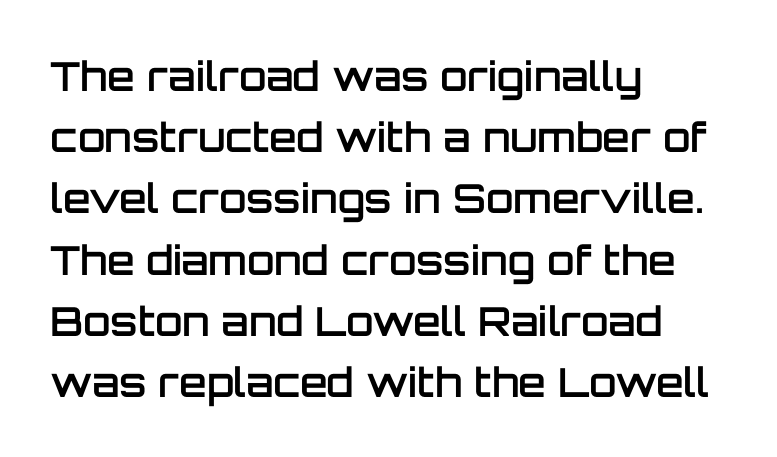
Short note: letters normally spaced. If you drew a line through each stem, it would be perfectly vertical. Baseline-to-baseline distance is the conventional proportion of letter height. The text was rendered using a sans face with plain stroke endings. Stroke thickness is moderately raised; the sample reads as semibold.
